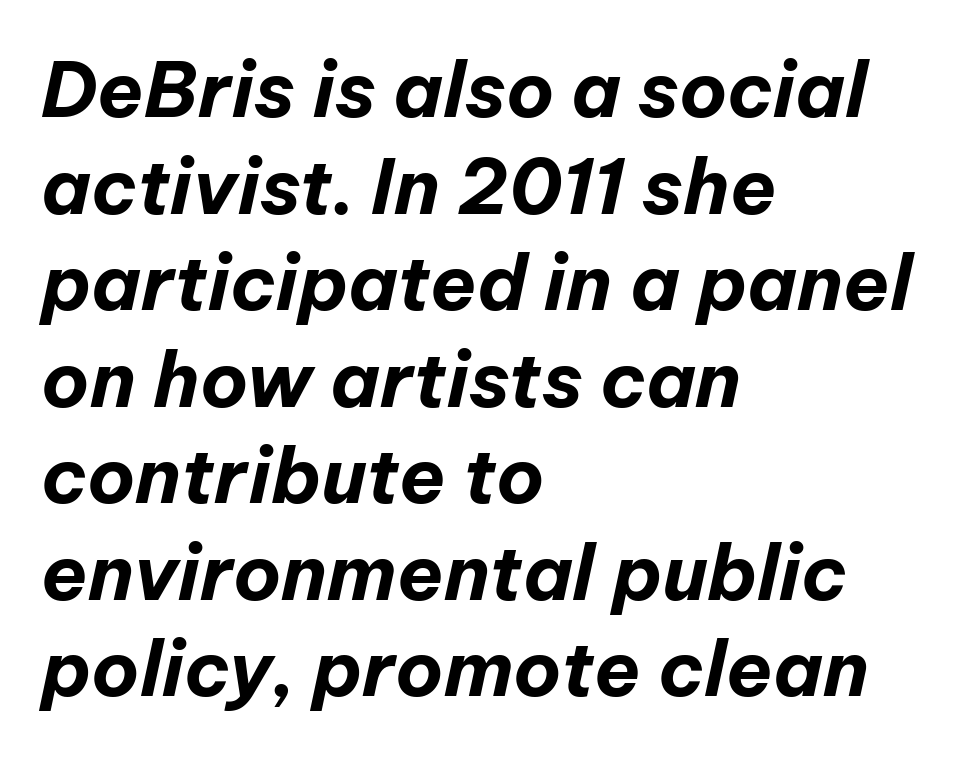
I'd describe the lettering as bold — thick and assertive. Letters rest on an invisible, unmarked baseline. Quick note: interline space is typical. The face used here is rendered with its standard letterfit.
